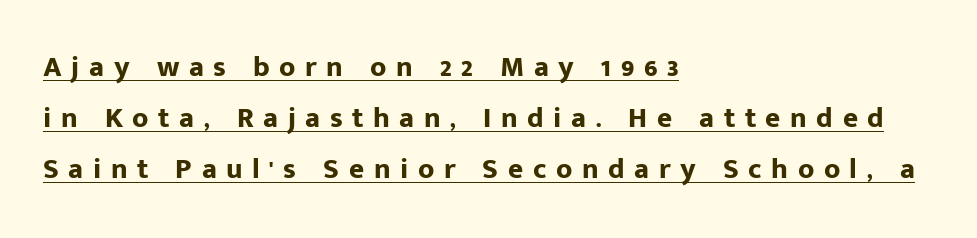
Q: Is the text bold? A: Yes.
Q: Is the text italic (slanted)? A: No, it is upright.
Q: Is the typeface a serif or a sans-serif typeface? A: Sans-serif.
Q: Is the text underlined? A: Yes.
Q: How is the paragraph aligned? A: Left-aligned.
Q: Is the spacing between letters normal or unusually wide? A: Unusually wide.
Q: Width (condensed, normal, or wide)? A: Normal.
Q: Stroke contrast? A: Low.
Q: x-height? A: Medium.
Q: Monospaced? A: No.
